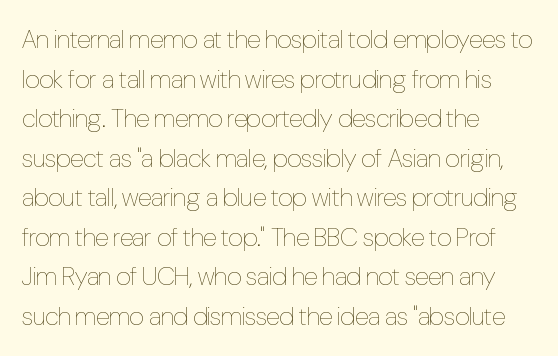
Q: Is the text bold? A: No.
Q: Is the text italic (slanted)? A: No, it is upright.
Q: Is the text underlined? A: No.
Q: How is the paragraph aligned? A: Left-aligned.
Q: Is the spacing between letters normal or unusually wide? A: Normal.
Q: Is the spacing between lines tight, normal or loose? A: Normal.
